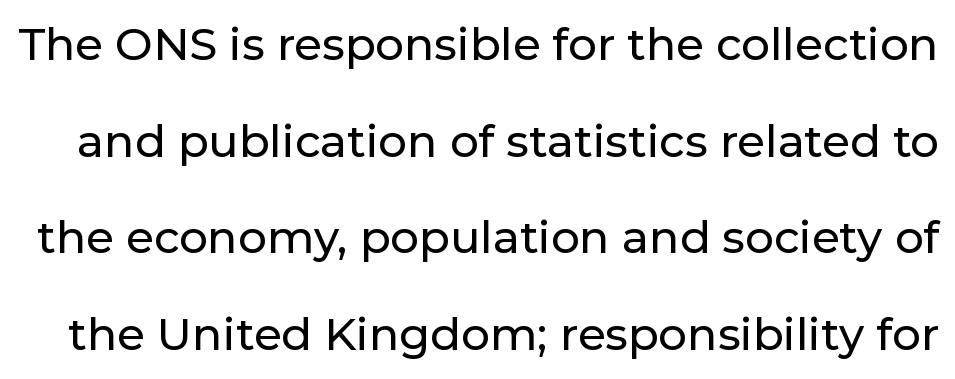
{"serif": "no", "italic": "no", "width": "normal", "stroke_contrast": "low", "x_height": "medium", "monospaced": "no", "underline": "no", "line_spacing": "loose", "line_spacing_ratio": 2.15, "letter_spacing": "normal", "letter_spacing_em": 0.0, "glyph_px": 45}
